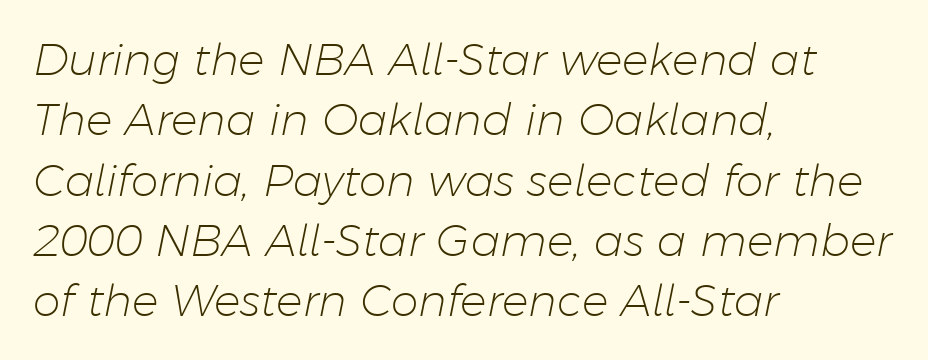
Q: Is the text bold? A: No.
Q: Is the text italic (slanted)? A: Yes, it leans right by about 11 degrees.
Q: Is the text underlined? A: No.
Q: How is the paragraph aligned? A: Left-aligned.
Q: Is the spacing between letters normal or unusually wide? A: Normal.
Q: Is the spacing between lines tight, normal or loose? A: Normal.
Q: Width (condensed, normal, or wide)? A: Normal.
Q: Stroke contrast? A: Low.
Q: x-height? A: Medium.
Q: Monospaced? A: No.
